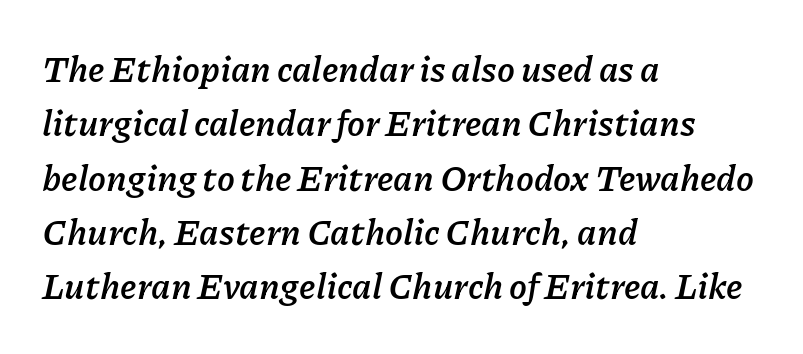
The image shows 36 px semibold type, italic (leaning right); set left-aligned, normal line spacing (1.51x), normal letter spacing, not underlined; low stroke contrast and a medium x-height.
